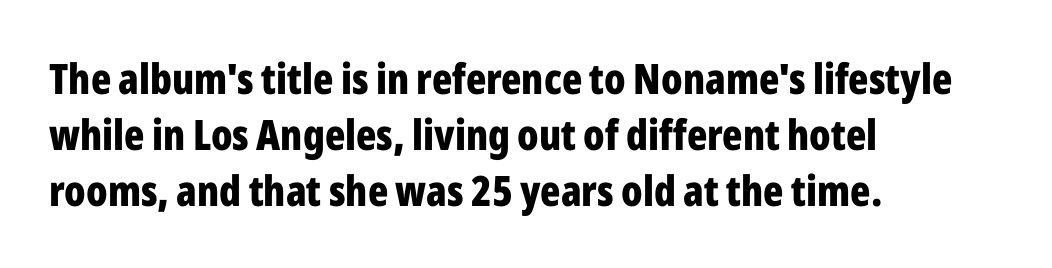
Plain, unruled lines of type. The lines sit at an ordinary, default distance from one another. Line starts are locked; line ends wander. Unlike italic type, these characters show no tilt at all. Nothing unusual about the tracking: characters are spaced as the font intends.
